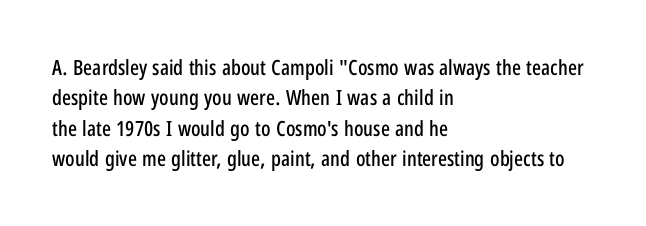
Q: Is the text italic (slanted)? A: No, it is upright.
Q: Is the text underlined? A: No.
Q: How is the paragraph aligned? A: Left-aligned.
Q: Is the spacing between letters normal or unusually wide? A: Normal.
Q: Is the spacing between lines tight, normal or loose? A: Normal.
